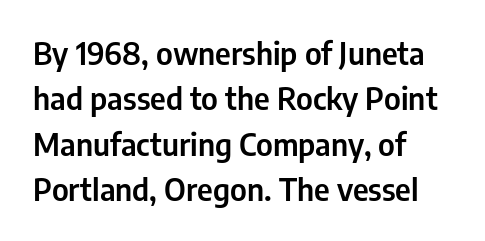
Q: Is the text italic (slanted)? A: No, it is upright.
Q: Is the typeface a serif or a sans-serif typeface? A: Sans-serif.
Q: Is the text underlined? A: No.
Q: How is the paragraph aligned? A: Left-aligned.
Q: Is the spacing between letters normal or unusually wide? A: Normal.
Q: Is the spacing between lines tight, normal or loose? A: Normal.
Q: Width (condensed, normal, or wide)? A: Condensed.
Q: Stroke contrast? A: Low.
Q: x-height? A: Medium.
Q: Monospaced? A: No.
